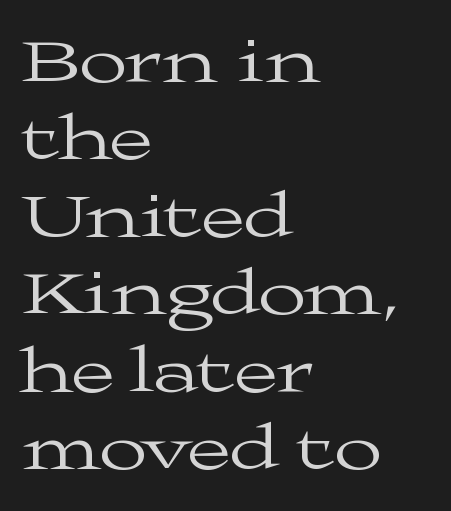
Q: Is the text bold? A: No.
Q: Is the text italic (slanted)? A: No, it is upright.
Q: Is the typeface a serif or a sans-serif typeface? A: Serif.
Q: Is the text underlined? A: No.
Q: How is the paragraph aligned? A: Left-aligned.
Q: Is the spacing between letters normal or unusually wide? A: Normal.
Q: Width (condensed, normal, or wide)? A: Wide.
Q: Stroke contrast? A: Medium.
Q: x-height? A: Medium.
Q: Monospaced? A: No.
